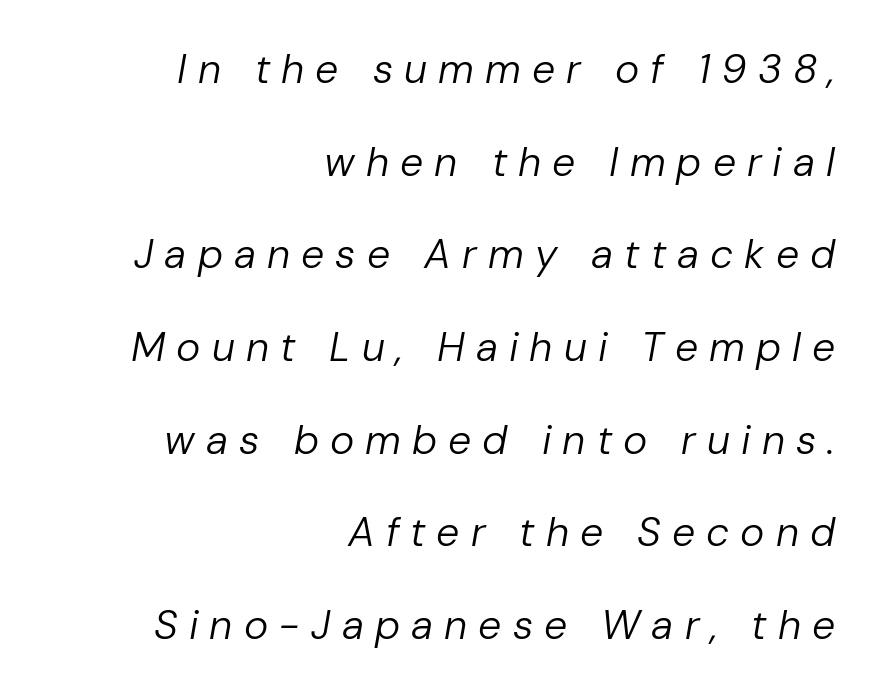
{"italic": "yes", "lean": "right", "slant_degrees": 10, "bold": "no", "weight": "regular", "width": "normal", "stroke_contrast": "low", "x_height": "medium", "monospaced": "no", "underline": "no", "align": "right", "line_spacing": "loose", "line_spacing_ratio": 2.26, "letter_spacing": "wide", "letter_spacing_em": 0.27, "glyph_px": 41}
